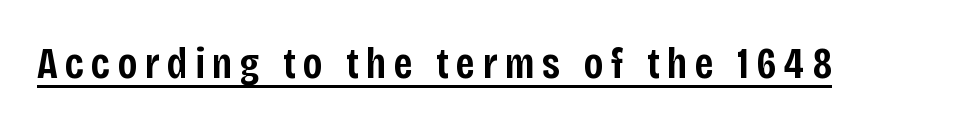
Q: Is the text bold? A: Semi-bold.
Q: Is the text italic (slanted)? A: No, it is upright.
Q: Is the typeface a serif or a sans-serif typeface? A: Sans-serif.
Q: Is the text underlined? A: Yes.
Q: Width (condensed, normal, or wide)? A: Condensed.
Q: Stroke contrast? A: Low.
Q: x-height? A: Large.
Q: Monospaced? A: No.
